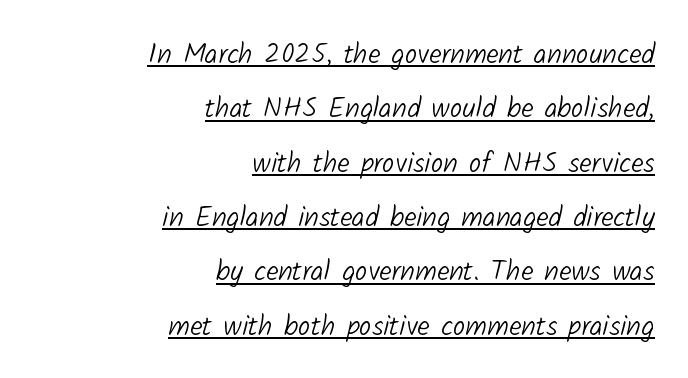
{"serif": "no", "bold": "no", "weight": "light", "width": "normal", "stroke_contrast": "low", "x_height": "medium", "monospaced": "no", "underline": "yes", "align": "right", "line_spacing": "loose", "line_spacing_ratio": 1.94, "letter_spacing": "normal", "letter_spacing_em": 0.0, "glyph_px": 28}
